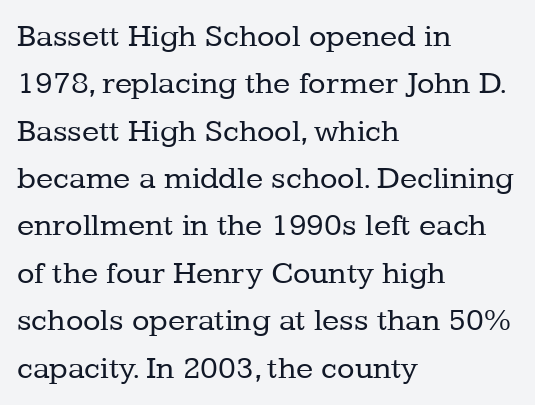
Q: Is the text bold? A: No.
Q: Is the text italic (slanted)? A: No, it is upright.
Q: Is the typeface a serif or a sans-serif typeface? A: Serif.
Q: Is the text underlined? A: No.
Q: How is the paragraph aligned? A: Left-aligned.
Q: Is the spacing between letters normal or unusually wide? A: Normal.
Q: Is the spacing between lines tight, normal or loose? A: Normal.
Q: Width (condensed, normal, or wide)? A: Normal.
Q: Stroke contrast? A: Low.
Q: x-height? A: Medium.
Q: Monospaced? A: No.
